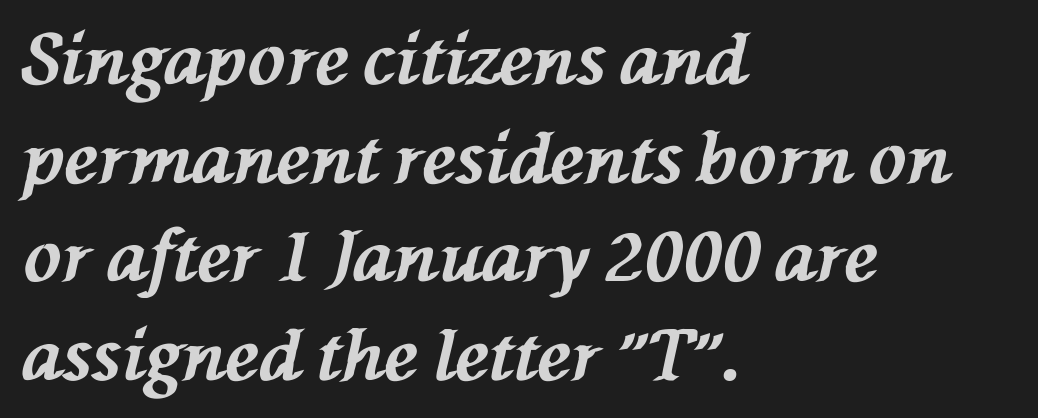
The image shows 70 px bold type, italic (leaning left); set left-aligned, normal line spacing (1.41x), normal letter spacing, not underlined; medium stroke contrast and a medium x-height.
